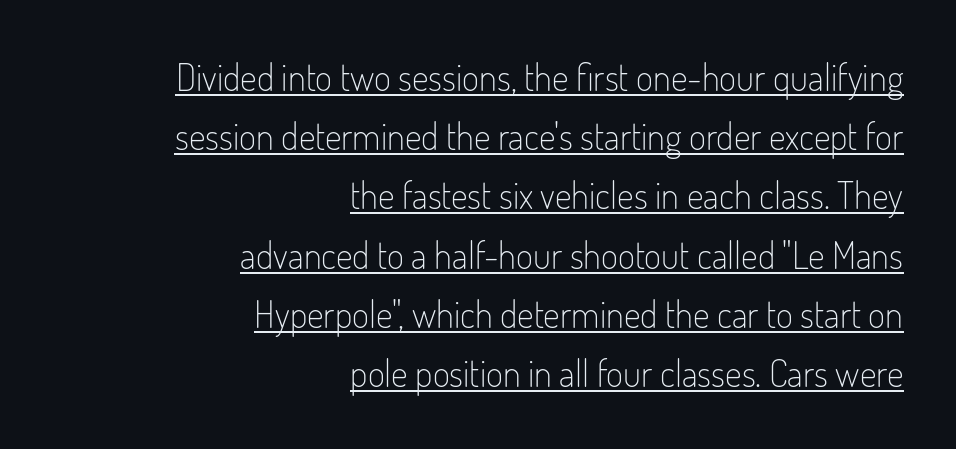
Q: Is the text bold? A: No.
Q: Is the text italic (slanted)? A: No, it is upright.
Q: Is the typeface a serif or a sans-serif typeface? A: Sans-serif.
Q: Is the text underlined? A: Yes.
Q: How is the paragraph aligned? A: Right-aligned.
Q: Is the spacing between letters normal or unusually wide? A: Normal.
Q: Is the spacing between lines tight, normal or loose? A: Normal.
Q: Width (condensed, normal, or wide)? A: Condensed.
Q: Stroke contrast? A: Low.
Q: x-height? A: Small.
Q: Monospaced? A: No.
